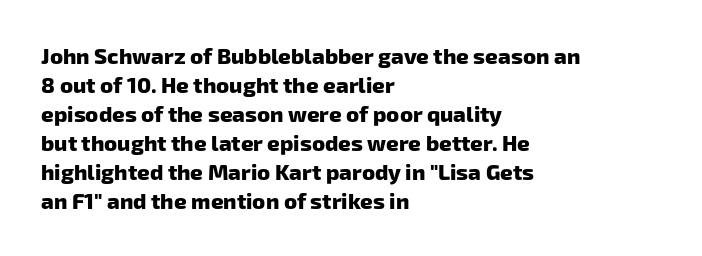
All the whitespace from short lines collects on the right. Honestly, the letter spacing is just normal — you wouldn't notice it. Strokes here are thick enough to call this a true bold. Evenly set lines give the paragraph a standard silhouette. The space beneath each line is pristine and unruled.
